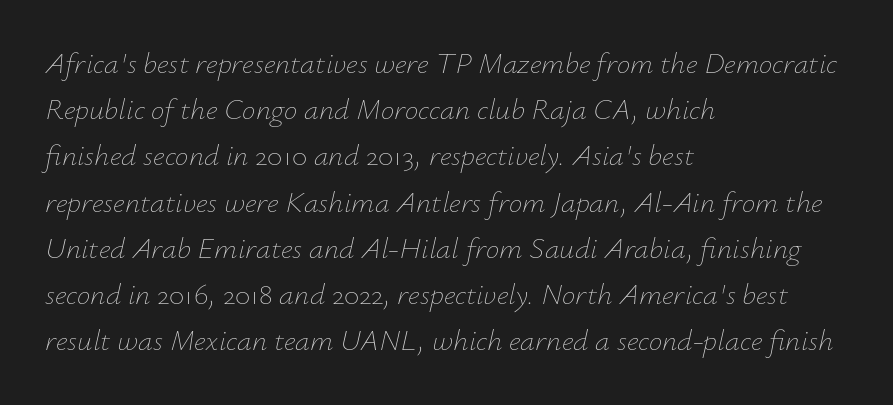
The image shows 30 px thin type, italic (leaning right); set left-aligned, normal line spacing (1.54x), normal letter spacing, not underlined; low stroke contrast and a small x-height.
